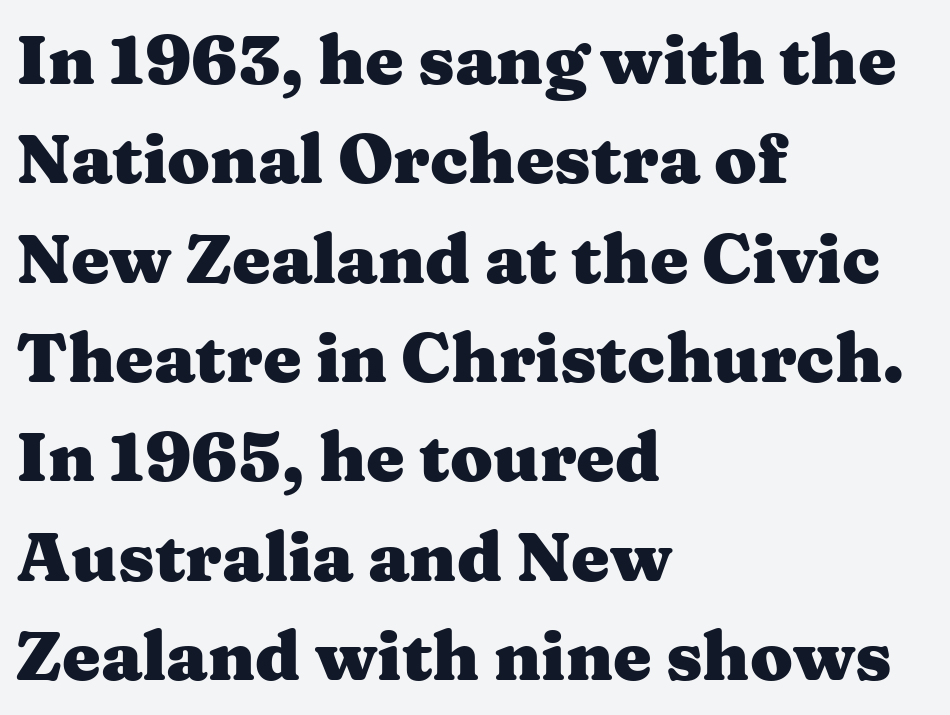
The image shows 69 px heavy, wide serif type, upright; set left-aligned, normal line spacing (1.44x), normal letter spacing, not underlined; medium stroke contrast and a medium x-height.
